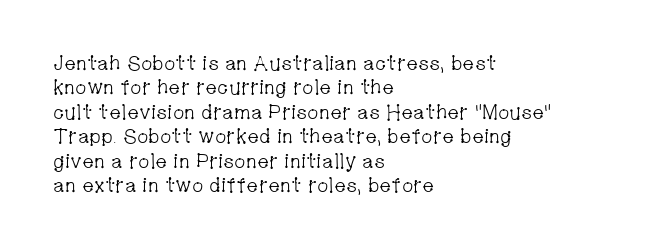
These lines keep a tight, regular rhythm from letter to letter. In CSS terms this would be text-align: left. Weight: in the light-to-regular range. This is roman type, the default non-slanted kind. Decoration check: the copy has no underline.
